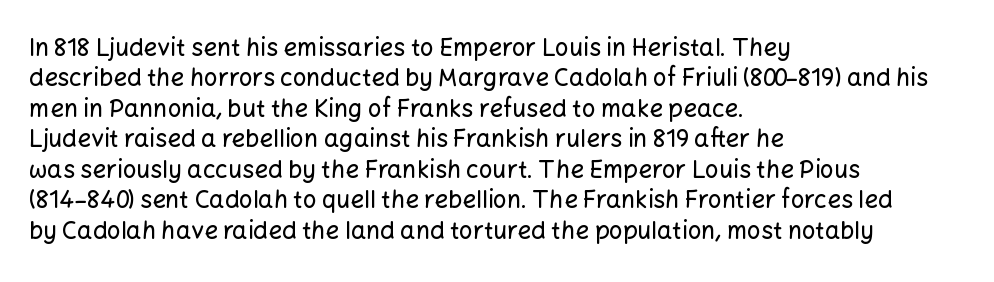
Q: Is the text italic (slanted)? A: No, it is upright.
Q: Is the text underlined? A: No.
Q: How is the paragraph aligned? A: Left-aligned.
Q: Is the spacing between letters normal or unusually wide? A: Normal.
Q: Is the spacing between lines tight, normal or loose? A: Normal.
